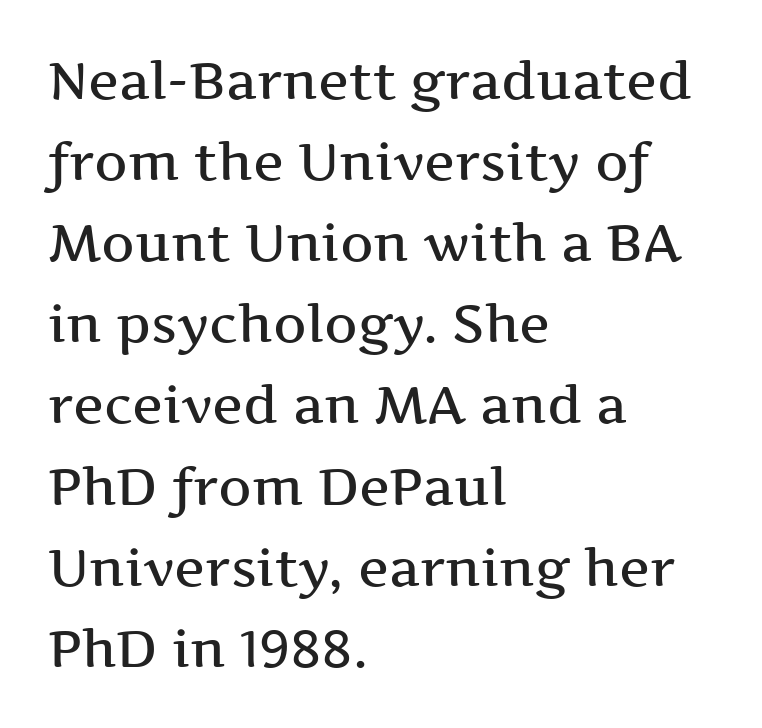
The image shows 52 px semibold, wide serif type, upright; set left-aligned, normal line spacing (1.56x), normal letter spacing, not underlined; medium stroke contrast and a medium x-height.
